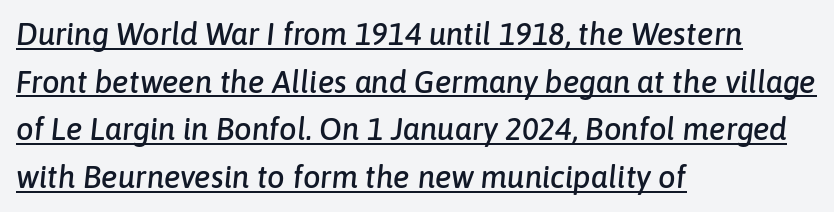
The image shows 31 px text type, italic (leaning right); set left-aligned, normal line spacing (1.54x), normal letter spacing, underlined; low stroke contrast and a medium x-height.
